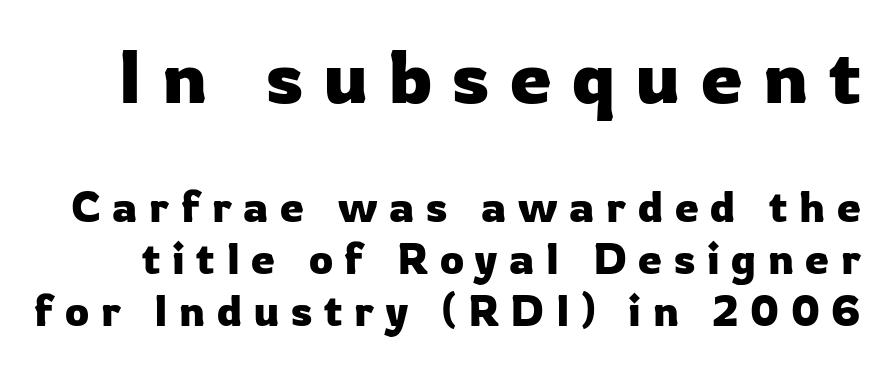
{"serif": "no", "italic": "no", "width": "normal", "stroke_contrast": "low", "x_height": "medium", "monospaced": "no", "underline": "no", "line_spacing_ratio": 1.21, "letter_spacing": "wide", "letter_spacing_em": 0.27, "larger_block": "first", "size_ratio": 1.74, "glyph_px": 75}
